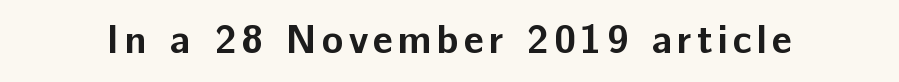
Q: Is the text bold? A: Yes.
Q: Is the text italic (slanted)? A: No, it is upright.
Q: Is the typeface a serif or a sans-serif typeface? A: Sans-serif.
Q: Is the text underlined? A: No.
Q: Width (condensed, normal, or wide)? A: Normal.
Q: Stroke contrast? A: Low.
Q: x-height? A: Medium.
Q: Monospaced? A: No.
